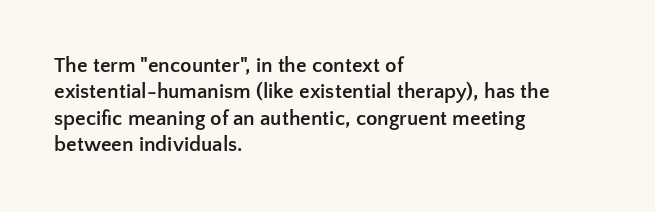
The image shows 21 px bold type, upright; set left-aligned, normal line spacing (1.26x), normal letter spacing, not underlined.
